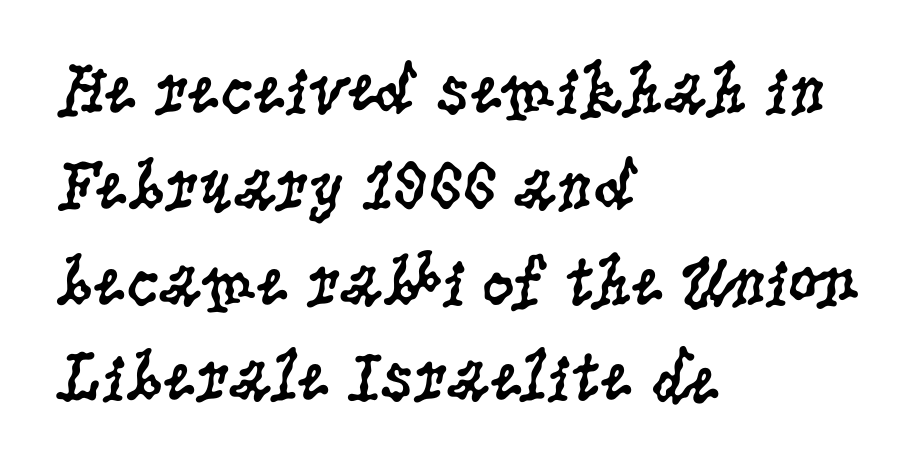
Q: Is the text bold? A: No.
Q: Is the typeface a serif or a sans-serif typeface? A: Serif.
Q: Is the text underlined? A: No.
Q: How is the paragraph aligned? A: Left-aligned.
Q: Is the spacing between letters normal or unusually wide? A: Normal.
Q: Is the spacing between lines tight, normal or loose? A: Normal.
Q: Width (condensed, normal, or wide)? A: Condensed.
Q: Stroke contrast? A: Low.
Q: x-height? A: Large.
Q: Monospaced? A: No.
